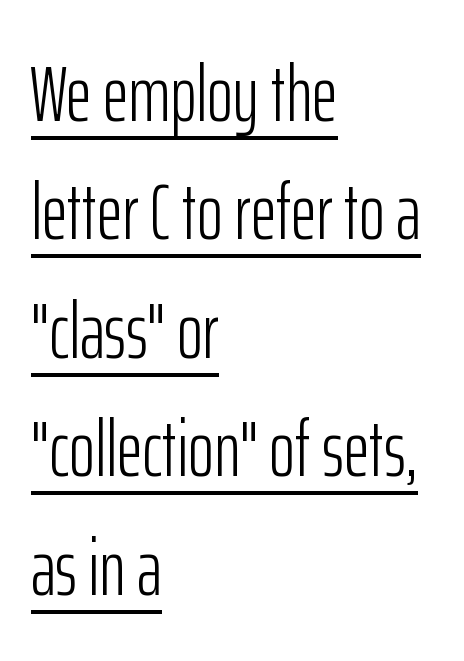
The image shows 79 px light, condensed sans-serif type, upright; set left-aligned, normal line spacing (1.5x), normal letter spacing, underlined; low stroke contrast and a medium x-height.
